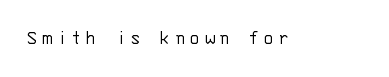
Q: Is the text bold? A: No.
Q: Is the text italic (slanted)? A: No, it is upright.
Q: Is the text underlined? A: No.
Q: Is the spacing between letters normal or unusually wide? A: Unusually wide.
